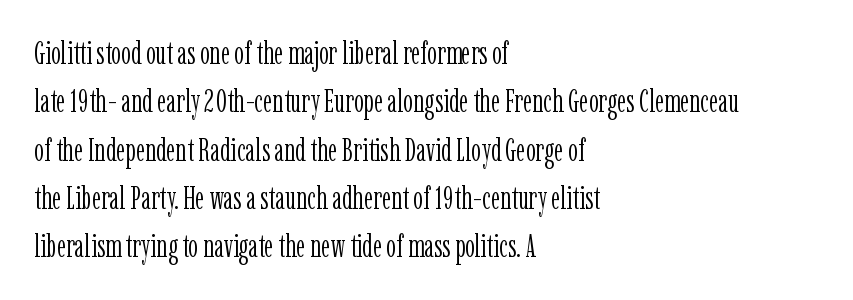
{"serif": "yes", "italic": "no", "bold": "no", "weight": "light", "width": "condensed", "stroke_contrast": "low", "x_height": "medium", "monospaced": "no", "underline": "no", "align": "left", "line_spacing": "normal", "line_spacing_ratio": 1.56, "letter_spacing": "normal", "letter_spacing_em": 0.0, "glyph_px": 31}
